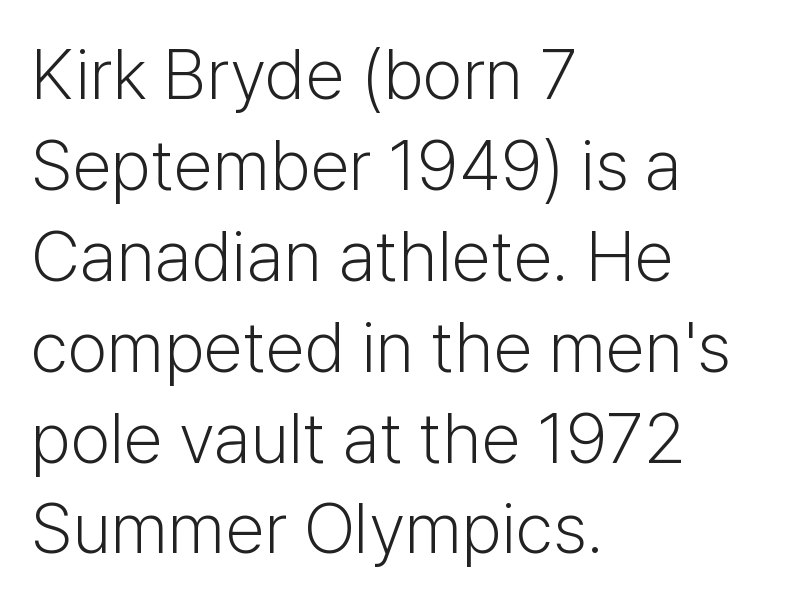
The image shows 71 px light sans-serif type, upright; set left-aligned, normal line spacing (1.28x), normal letter spacing, not underlined; low stroke contrast and a medium x-height.
